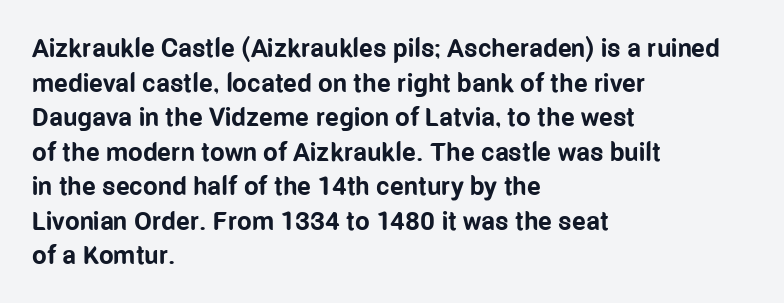
{"italic": "no", "bold": "yes", "underline": "no", "align": "left", "line_spacing": "normal", "line_spacing_ratio": 1.33, "letter_spacing": "normal", "letter_spacing_em": 0.0, "glyph_px": 26}
